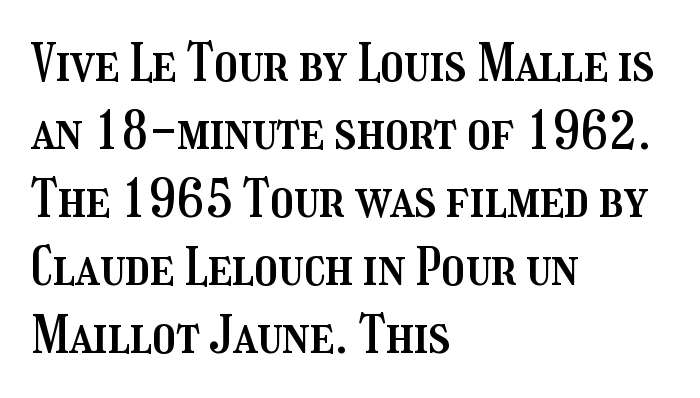
The image shows 52 px condensed type, upright; set left-aligned, normal line spacing (1.31x), normal letter spacing, not underlined; medium stroke contrast and a medium x-height.
